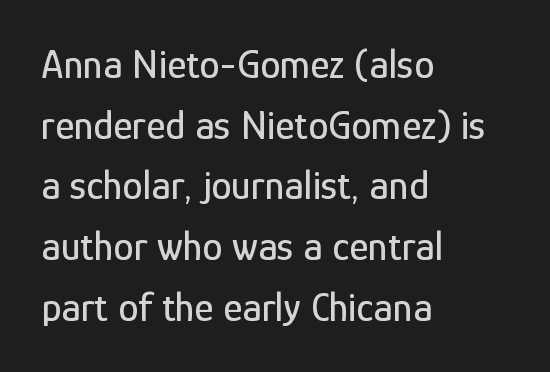
The image shows 41 px condensed sans-serif type, upright; set left-aligned, normal line spacing (1.48x), normal letter spacing, not underlined; low stroke contrast and a medium x-height.
